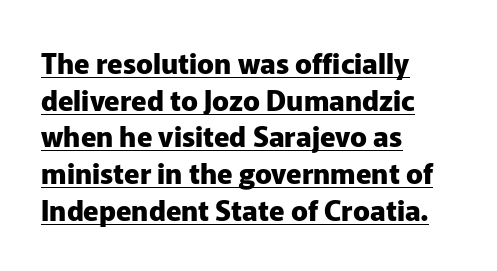
The vertical gap from one line to the next is medium. Set as a true bold cut, around the 700 mark. Left-aligned paragraph, ragged on the right. A rule runs beneath these lines of type. Words appear dense and cohesive because spacing is normal. Classification — sans serif.
